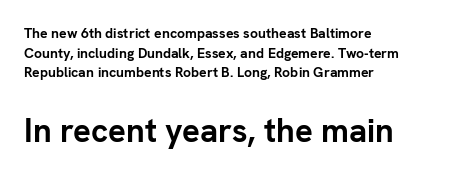
Q: Is the text bold? A: Yes.
Q: Is the text italic (slanted)? A: No, it is upright.
Q: Is the typeface a serif or a sans-serif typeface? A: Sans-serif.
Q: Is the text underlined? A: No.
Q: How is the paragraph aligned? A: Left-aligned.
Q: Is the spacing between letters normal or unusually wide? A: Normal.
Q: Is the spacing between lines tight, normal or loose? A: Normal.
Q: Which block of text is set in a larger size, the first (top) or the second (bottom)? A: The second (bottom) one.
Q: Width (condensed, normal, or wide)? A: Normal.
Q: Stroke contrast? A: Low.
Q: x-height? A: Medium.
Q: Monospaced? A: No.
